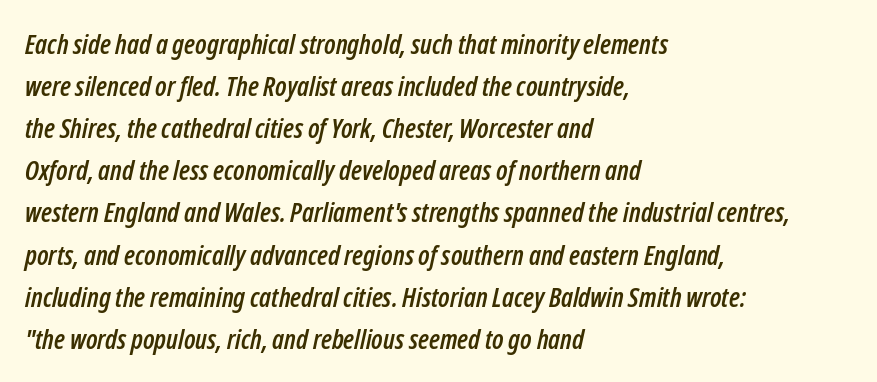
{"italic": "yes", "lean": "right", "slant_degrees": 12, "underline": "no", "align": "left", "line_spacing": "normal", "line_spacing_ratio": 1.56, "letter_spacing": "normal", "letter_spacing_em": 0.0, "glyph_px": 27}
